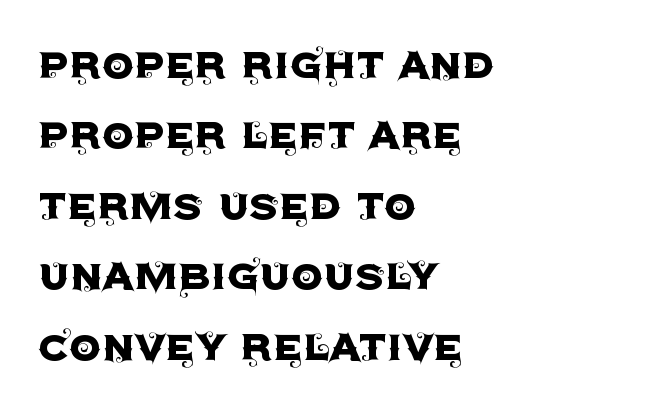
{"serif": "no", "italic": "no", "width": "normal", "x_height": "large", "monospaced": "no", "underline": "no", "align": "left", "line_spacing": "normal", "line_spacing_ratio": 1.38, "letter_spacing": "normal", "letter_spacing_em": 0.0, "glyph_px": 51}
